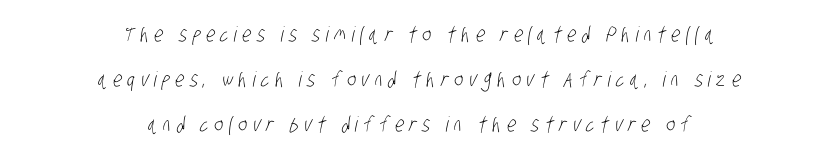
You could only call the tracking loose — the letters float apart. The paragraph shown floats in the horizontal middle. The line-height multiplier appears high, well above default. Summary of weight: not heavy and not bold.
